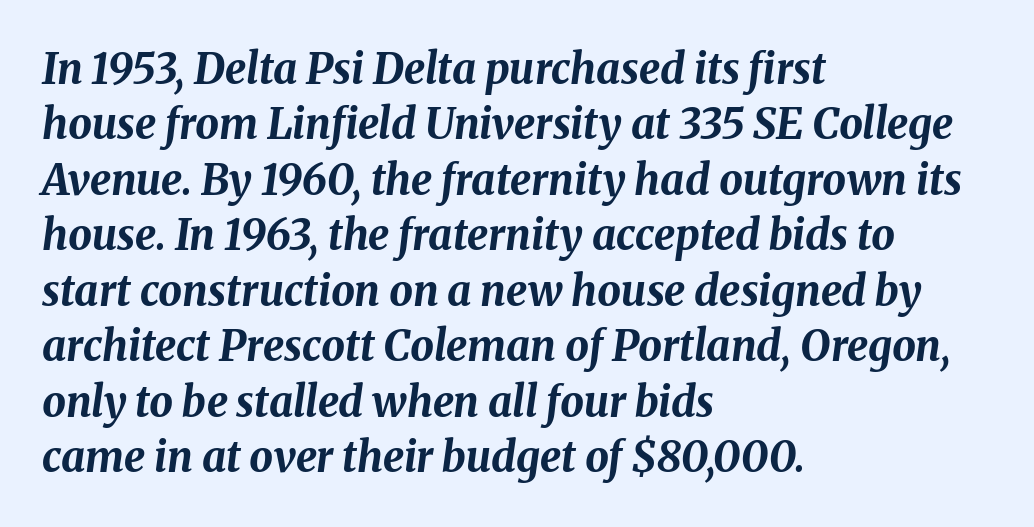
{"italic": "yes", "lean": "right", "slant_degrees": 8, "bold": "yes", "weight": "bold", "width": "normal", "stroke_contrast": "medium", "x_height": "medium", "monospaced": "no", "underline": "no", "align": "left", "line_spacing": "normal", "line_spacing_ratio": 1.32, "letter_spacing": "normal", "letter_spacing_em": 0.0, "glyph_px": 42}
